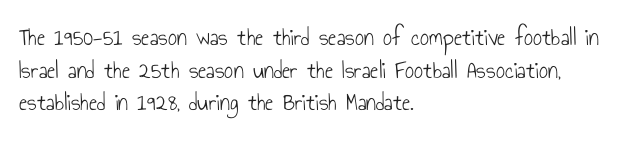
What's the leading like? Ordinary, nothing unusual. The passage shown has conventional tracking throughout. The typography opts for an upright posture over an oblique one. The passage is arranged the way most books set body copy — flush left.
